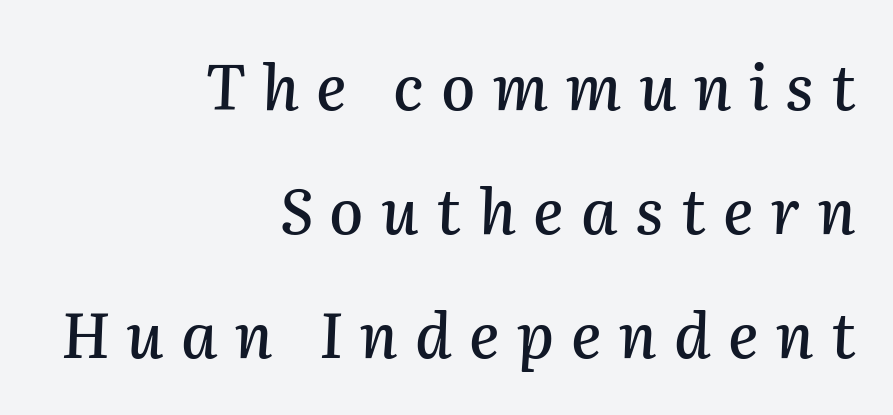
The image shows 62 px text type, italic (leaning right); set right-aligned, loose line spacing (2.0x), unusually wide letter spacing (+0.28 em), not underlined; medium stroke contrast and a medium x-height.
